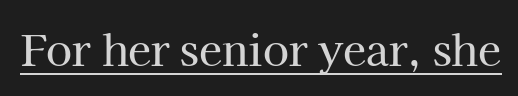
{"serif": "yes", "italic": "no", "width": "normal", "stroke_contrast": "high", "x_height": "medium", "monospaced": "no", "underline": "yes", "letter_spacing": "normal", "letter_spacing_em": 0.0, "glyph_px": 42}
